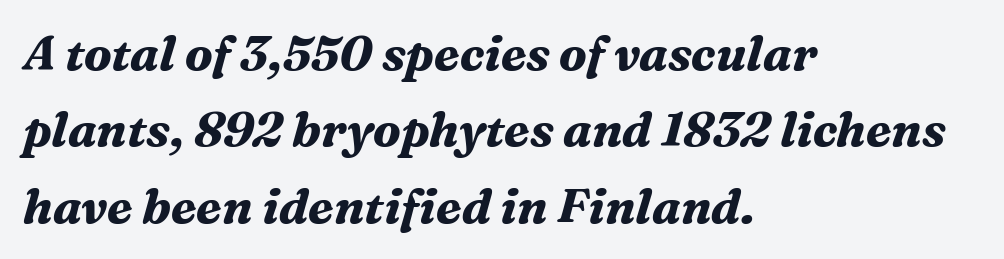
The image shows 48 px bold serif type, italic (leaning right); set left-aligned, normal line spacing (1.59x), normal letter spacing, not underlined; medium stroke contrast and a medium x-height.
